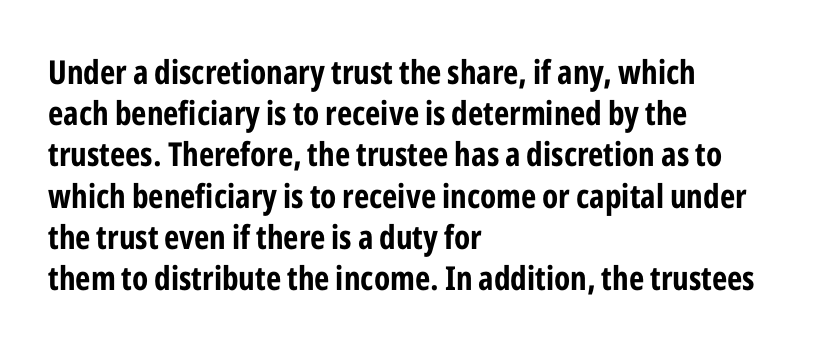
{"serif": "no", "italic": "no", "bold": "yes", "weight": "bold", "width": "condensed", "stroke_contrast": "low", "x_height": "medium", "monospaced": "no", "underline": "no", "align": "left", "line_spacing": "normal", "line_spacing_ratio": 1.25, "letter_spacing": "normal", "letter_spacing_em": 0.0, "glyph_px": 33}
